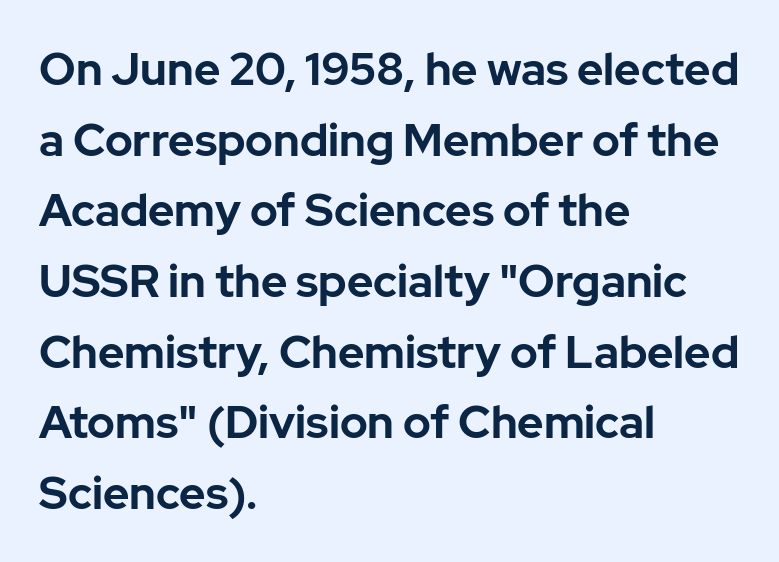
The image shows 45 px bold sans-serif type, upright; set left-aligned, normal line spacing (1.57x), normal letter spacing, not underlined; low stroke contrast and a medium x-height.
